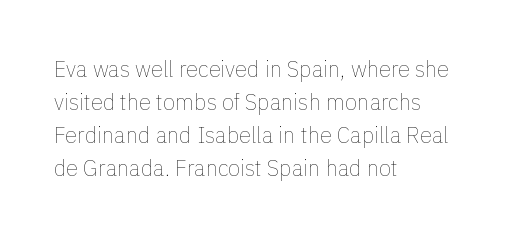
{"italic": "no", "bold": "no", "underline": "no", "align": "left", "line_spacing": "normal", "line_spacing_ratio": 1.5, "letter_spacing": "normal", "letter_spacing_em": 0.0, "glyph_px": 22}
